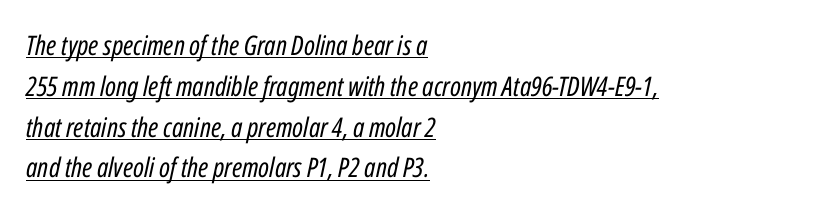
The letters sit at their default tracking, neither squeezed nor spread. These lines were composed using italics. Like a heading marked for emphasis, these lines bear an underscore. The font sits on the lighter half of the weight spectrum, regular included.
